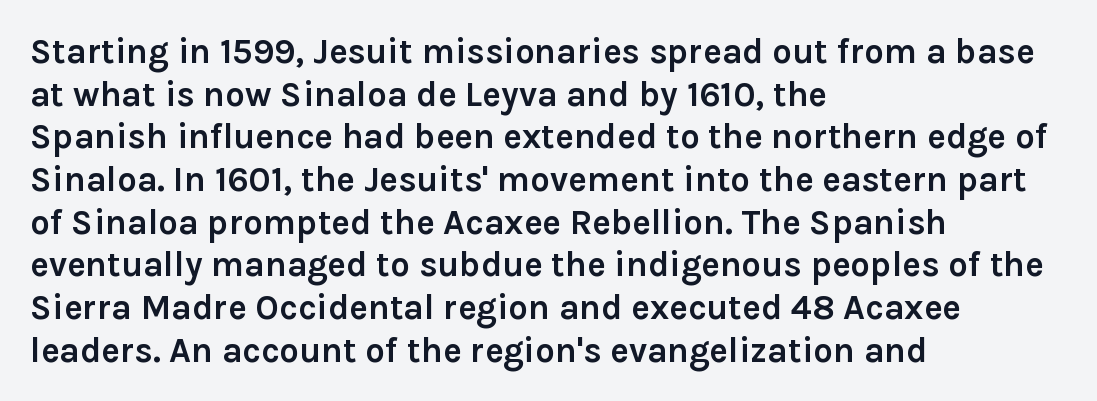
The gaps between neighbouring characters are ordinary and unremarkable. Typographic density is high because the face is bold. The zone under the glyphs is completely vacant. The setting favours the left margin, as ordinary paragraphs usually do. The lettering holds an erect, upright posture throughout.
